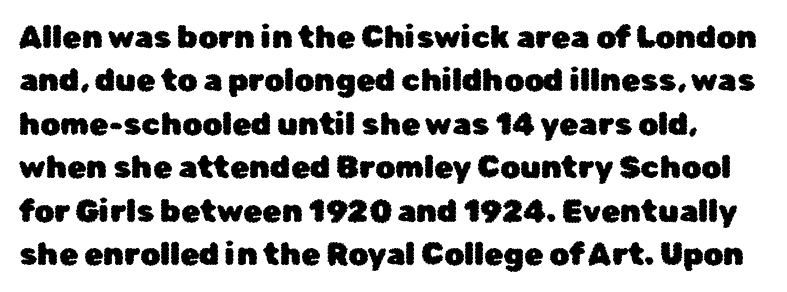
The image shows 31 px sans-serif type, upright; set normal line spacing (1.4x), normal letter spacing, not underlined; low stroke contrast and a medium x-height.
